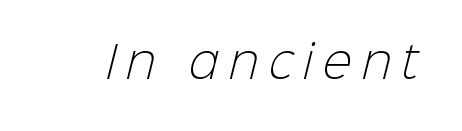
The horizontal fit of the characters is loose and conspicuously gappy. Note the varied advance widths — an 'i' is clearly narrower than an 'm'. The gap between lines stays unmarked. A typesetter would label this face a sans.
